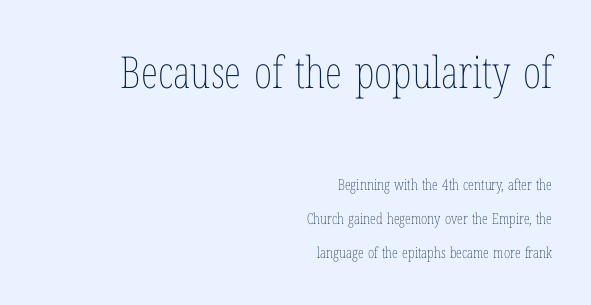
These lines were composed using upright roman letters. Each row of text sits above clean, open space. Compared with a flush-left layout, this one pins lines to the opposite, right side. Regarding leading, the lines here are spaced well apart. The composition opens big and finishes small. Each letter keeps its own natural width here, so spacing adapts to shape.
